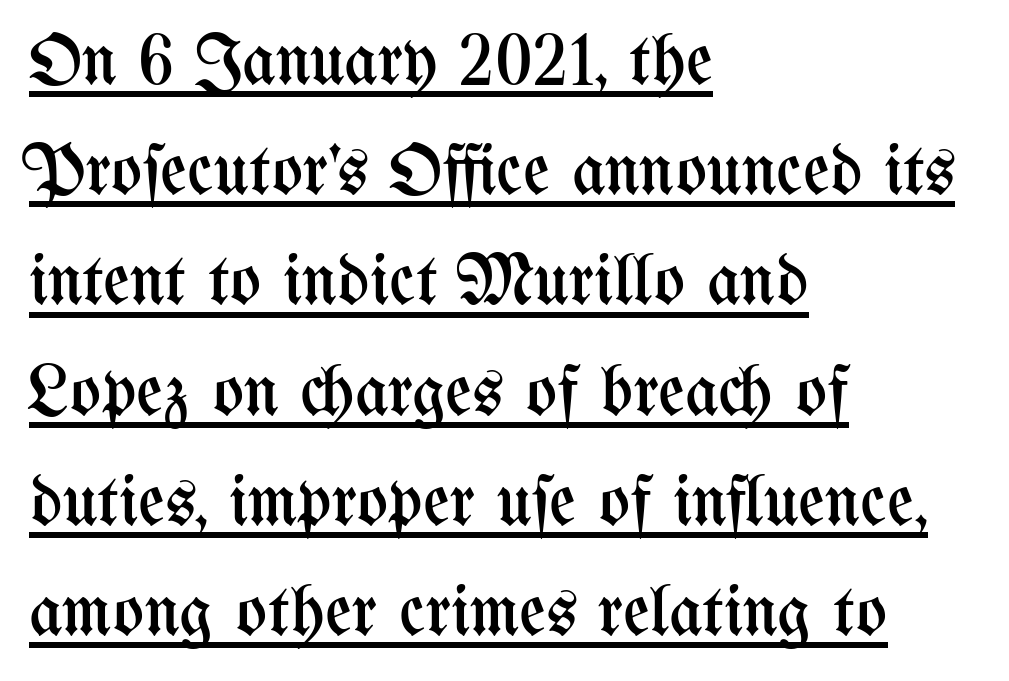
Horizontal bands of white between lines are of average thickness. Compared with a typical body face, this is equally light or lighter still. A typesetter would call this proportional, since set widths differ per character. Each word holds together tightly as a unit, with standard inter-letter gaps.
